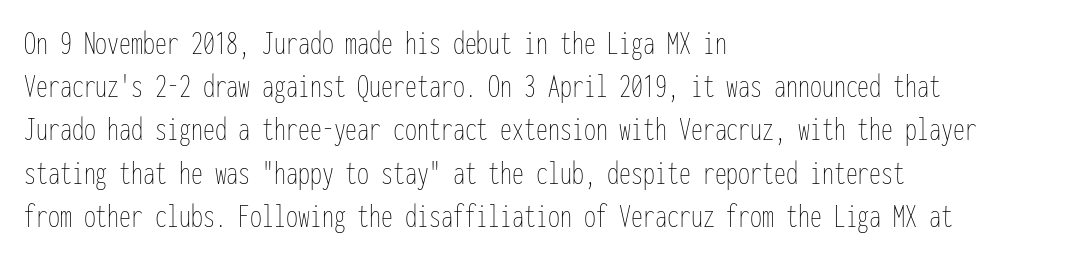
The image shows 34 px thin, condensed type, upright, monospaced; set left-aligned, normal line spacing (1.27x), normal letter spacing, not underlined; low stroke contrast and a medium x-height.
